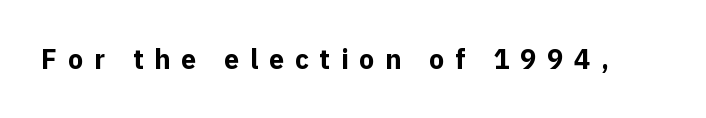
Underline: absent. The lettering holds an erect, upright posture throughout. Notice how thick the strokes are: this is what a full bold looks like. Here the glyphs are tracked loosely, breaking word shapes into spaced letters.
